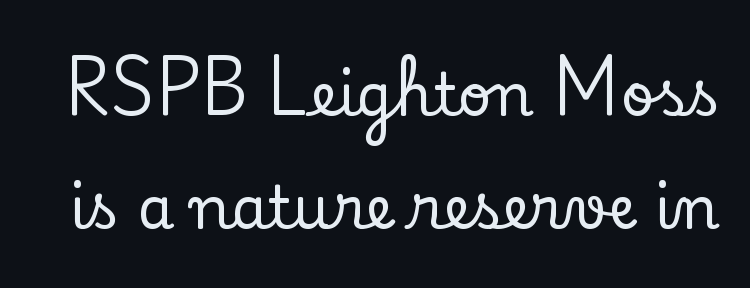
{"italic": "no", "width": "normal", "stroke_contrast": "low", "x_height": "small", "monospaced": "no", "underline": "no", "line_spacing": "loose", "line_spacing_ratio": 1.91, "letter_spacing": "normal", "letter_spacing_em": 0.0, "glyph_px": 59}
